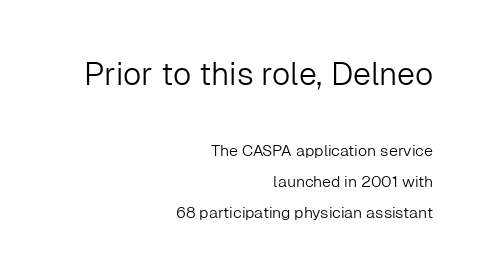
Observe the absence of serifs on each vertical stroke in this sample. Widely set lines give the paragraph a tall, airy silhouette. Reading down the block, your eye finds every line finishing at a fixed right position. The passage shown has conventional tracking throughout. Do the characters align in a grid? No, the font is proportional. Ordinary non-slanted type is in use.
